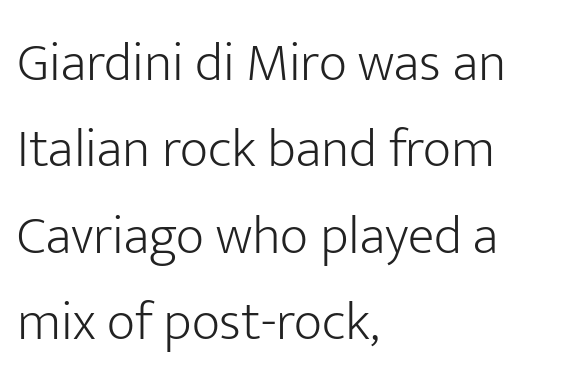
{"serif": "no", "italic": "no", "bold": "no", "weight": "light", "width": "normal", "stroke_contrast": "low", "x_height": "medium", "monospaced": "no", "underline": "no", "align": "left", "line_spacing": "normal", "line_spacing_ratio": 1.57, "letter_spacing": "normal", "letter_spacing_em": 0.0, "glyph_px": 55}
